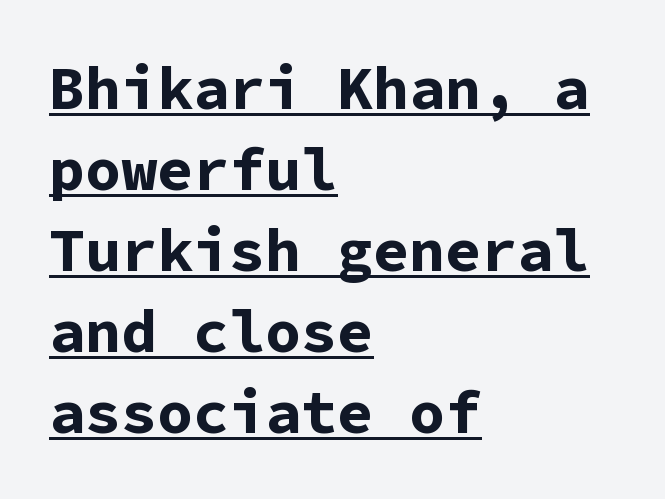
The image shows 60 px bold sans-serif type, upright, monospaced; set left-aligned, normal line spacing (1.35x), normal letter spacing, underlined; low stroke contrast and a medium x-height.
